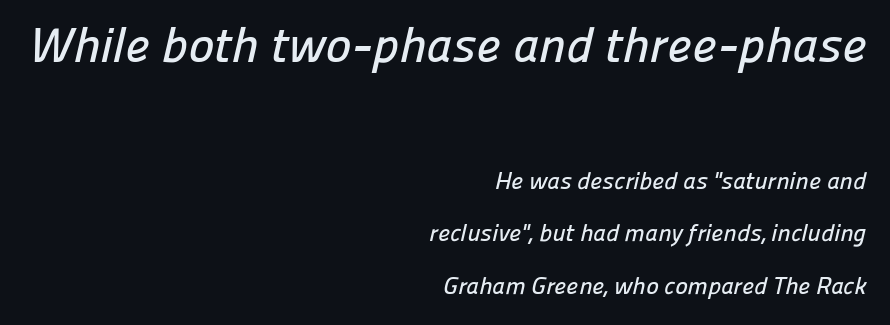
The image shows 49 px sans-serif type; set right-aligned, loose line spacing (2.18x), normal letter spacing, not underlined; the first (top) block is 2.04x larger; low stroke contrast and a medium x-height.
